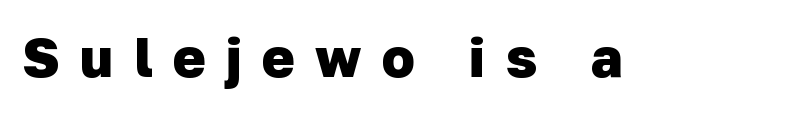
{"serif": "no", "bold": "yes", "weight": "heavy", "width": "normal", "stroke_contrast": "low", "x_height": "medium", "monospaced": "no", "underline": "no", "letter_spacing": "wide", "letter_spacing_em": 0.37, "glyph_px": 55}
